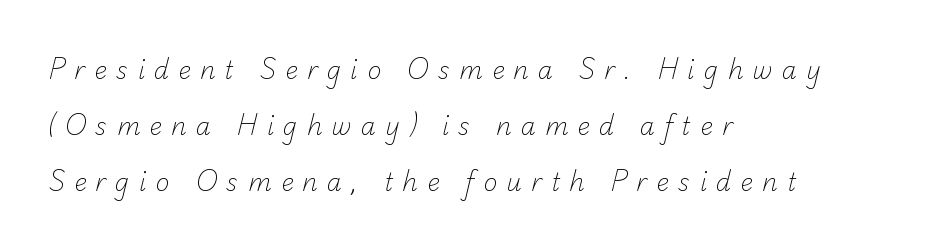
Q: Is the text bold? A: No.
Q: Is the text underlined? A: No.
Q: How is the paragraph aligned? A: Left-aligned.
Q: Is the spacing between letters normal or unusually wide? A: Unusually wide.
Q: Is the spacing between lines tight, normal or loose? A: Loose.
